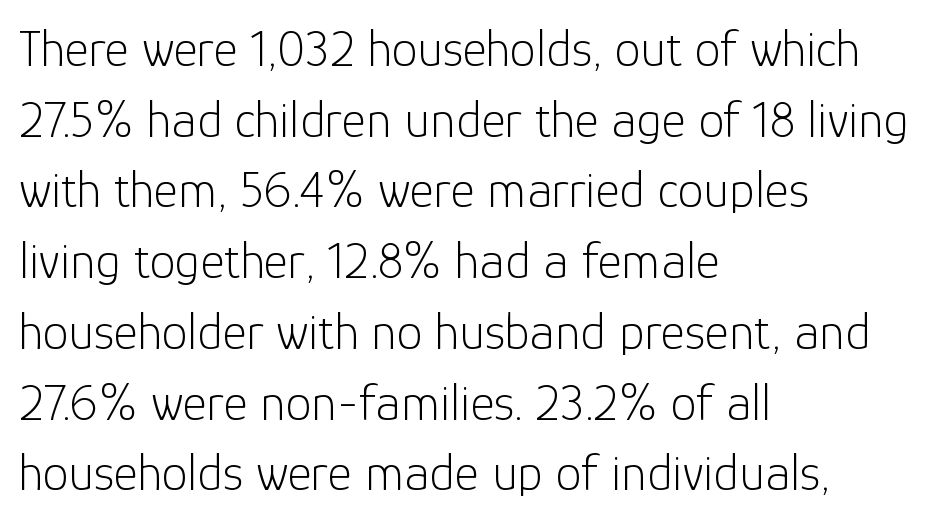
The image shows 52 px light sans-serif type, upright; set left-aligned, normal line spacing (1.36x), normal letter spacing, not underlined; low stroke contrast and a medium x-height.
